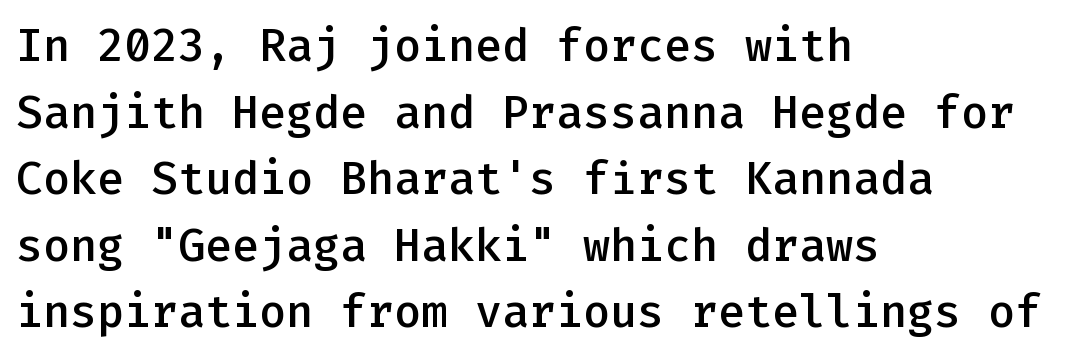
{"serif": "no", "italic": "no", "bold": "semi", "weight": "semibold", "width": "normal", "stroke_contrast": "low", "x_height": "medium", "monospaced": "yes", "underline": "no", "align": "left", "line_spacing": "normal", "line_spacing_ratio": 1.48, "letter_spacing": "normal", "letter_spacing_em": 0.0, "glyph_px": 45}
